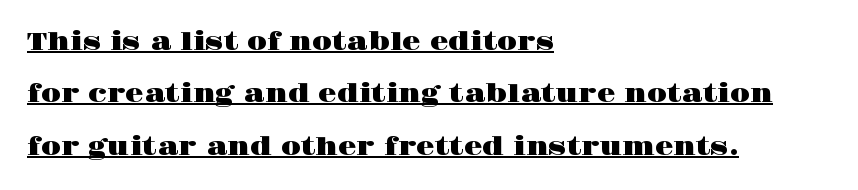
{"italic": "no", "underline": "yes", "align": "left", "line_spacing": "loose", "line_spacing_ratio": 2.18, "letter_spacing": "normal", "letter_spacing_em": 0.0, "glyph_px": 24}
